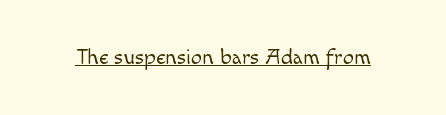
{"italic": "no", "bold": "no", "underline": "yes", "letter_spacing": "normal", "letter_spacing_em": 0.0, "glyph_px": 22}
